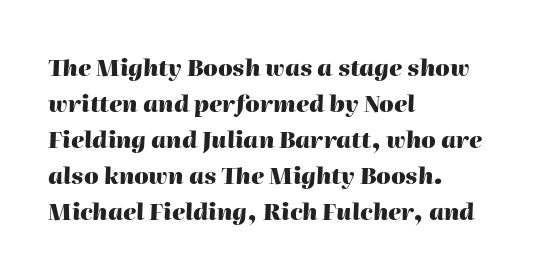
{"italic": "yes", "lean": "right", "slant_degrees": 2, "bold": "yes", "underline": "no", "align": "left", "line_spacing": "normal", "line_spacing_ratio": 1.57, "letter_spacing": "normal", "letter_spacing_em": 0.0, "glyph_px": 23}
